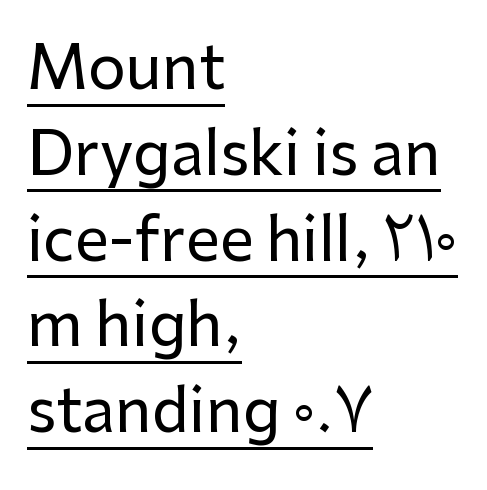
Q: Is the text italic (slanted)? A: No, it is upright.
Q: Is the typeface a serif or a sans-serif typeface? A: Sans-serif.
Q: Is the text underlined? A: Yes.
Q: How is the paragraph aligned? A: Left-aligned.
Q: Is the spacing between letters normal or unusually wide? A: Normal.
Q: Is the spacing between lines tight, normal or loose? A: Normal.
Q: Width (condensed, normal, or wide)? A: Normal.
Q: Stroke contrast? A: Low.
Q: x-height? A: Medium.
Q: Monospaced? A: No.
